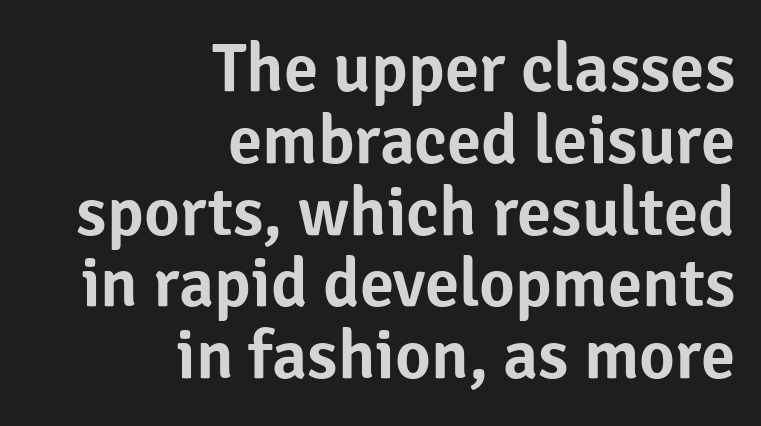
Italic? Not at all — the glyphs are vertical. The characters display no serif detailing; their extremities are plain. In CSS terms this would be text-align: right. The letterforms sit shoulder to shoulder at normal distance. Tightly led — the rows are bunched.
